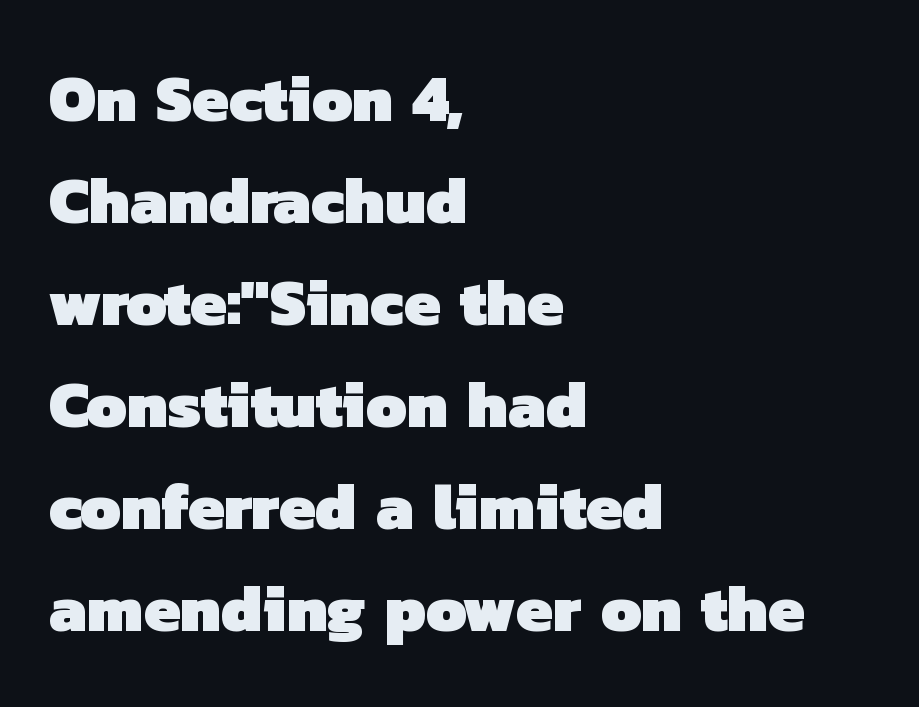
Q: Is the text bold? A: Yes.
Q: Is the typeface a serif or a sans-serif typeface? A: Sans-serif.
Q: Is the text underlined? A: No.
Q: How is the paragraph aligned? A: Left-aligned.
Q: Is the spacing between letters normal or unusually wide? A: Normal.
Q: Is the spacing between lines tight, normal or loose? A: Normal.
Q: Width (condensed, normal, or wide)? A: Normal.
Q: Stroke contrast? A: Low.
Q: x-height? A: Medium.
Q: Monospaced? A: No.
